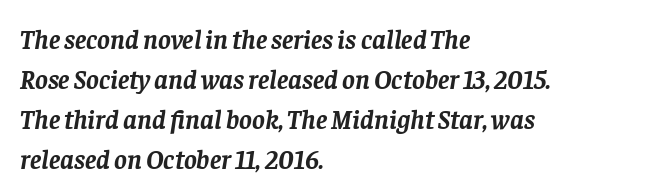
Q: Is the text bold? A: Yes.
Q: Is the text italic (slanted)? A: Yes, it leans right by about 8 degrees.
Q: Is the text underlined? A: No.
Q: How is the paragraph aligned? A: Left-aligned.
Q: Is the spacing between letters normal or unusually wide? A: Normal.
Q: Is the spacing between lines tight, normal or loose? A: Normal.
